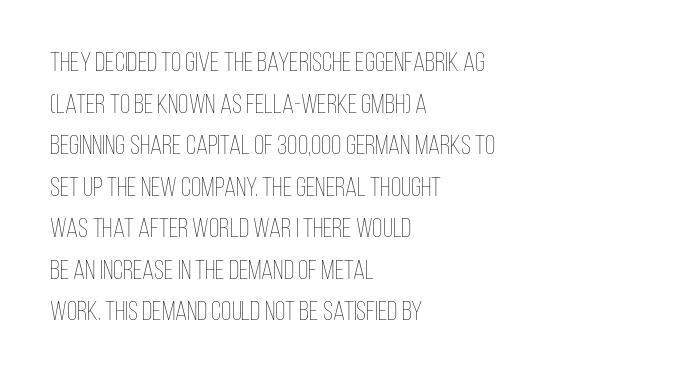
{"italic": "no", "bold": "no", "underline": "no", "align": "left", "line_spacing": "normal", "line_spacing_ratio": 1.54, "letter_spacing": "normal", "letter_spacing_em": 0.0, "glyph_px": 27}
